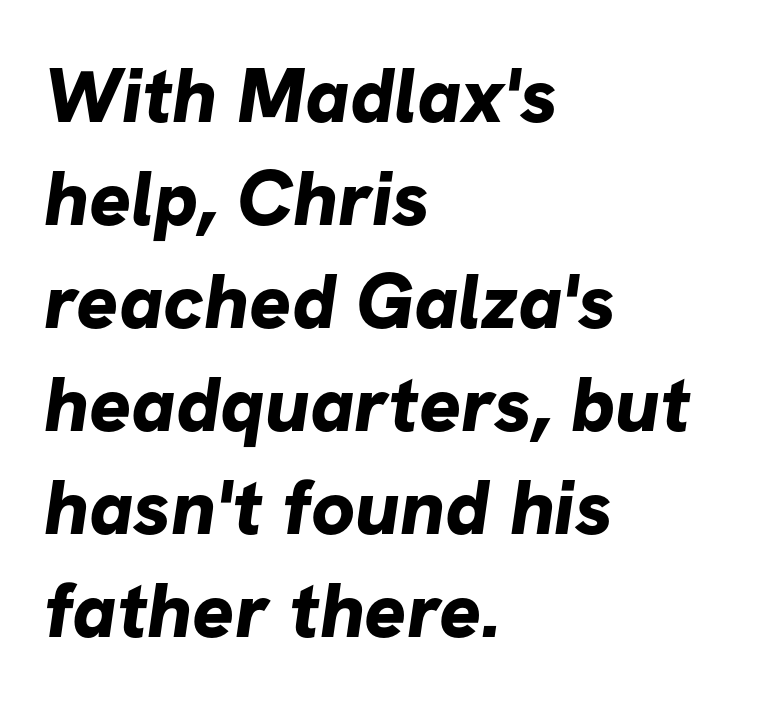
The image shows 78 px bold sans-serif type; set left-aligned, normal line spacing (1.32x), normal letter spacing, not underlined; low stroke contrast and a medium x-height.
